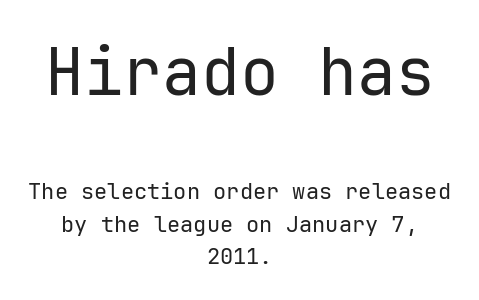
Q: Is the text bold? A: No.
Q: Is the text italic (slanted)? A: No, it is upright.
Q: Is the typeface a serif or a sans-serif typeface? A: Sans-serif.
Q: Is the text underlined? A: No.
Q: How is the paragraph aligned? A: Centered.
Q: Is the spacing between letters normal or unusually wide? A: Normal.
Q: Is the spacing between lines tight, normal or loose? A: Normal.
Q: Which block of text is set in a larger size, the first (top) or the second (bottom)? A: The first (top) one.
Q: Width (condensed, normal, or wide)? A: Normal.
Q: Stroke contrast? A: Low.
Q: x-height? A: Medium.
Q: Monospaced? A: Yes.
